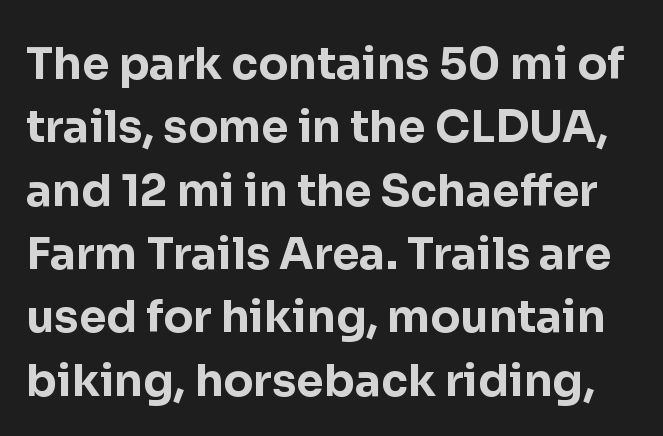
Italic? Not at all — the glyphs are vertical. Stroke terminals: plain, sans-serif. Each letter keeps its own natural width here, so spacing adapts to shape. Look at the stroke-to-counter ratio: heavy, a bold.
